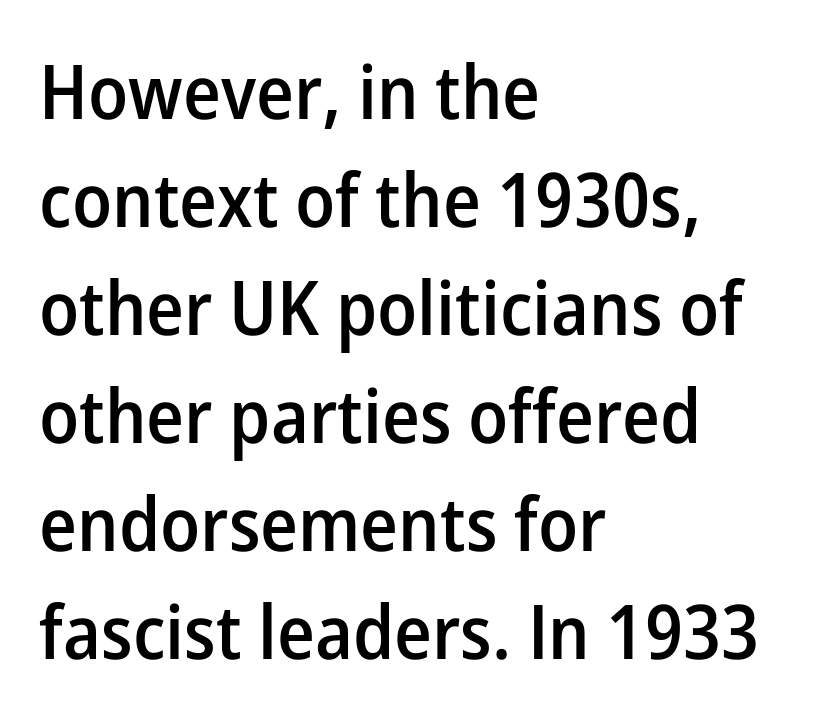
{"serif": "no", "italic": "no", "bold": "semi", "weight": "semibold", "width": "normal", "stroke_contrast": "low", "x_height": "medium", "monospaced": "no", "underline": "no", "align": "left", "line_spacing": "normal", "line_spacing_ratio": 1.44, "letter_spacing": "normal", "letter_spacing_em": 0.0, "glyph_px": 75}
